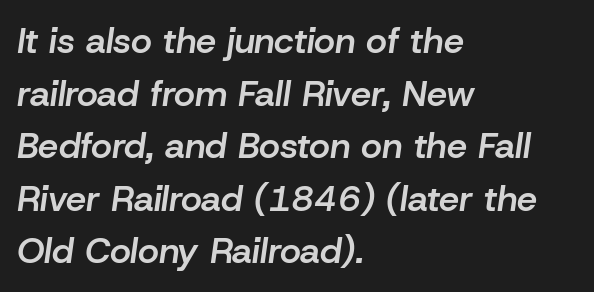
{"italic": "yes", "lean": "right", "slant_degrees": 8, "bold": "semi", "weight": "semibold", "width": "normal", "stroke_contrast": "low", "x_height": "medium", "monospaced": "no", "underline": "no", "align": "left", "line_spacing": "normal", "line_spacing_ratio": 1.46, "letter_spacing": "normal", "letter_spacing_em": 0.0, "glyph_px": 36}
